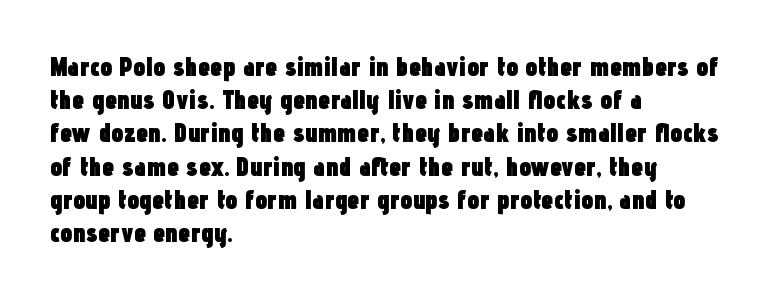
There is no visible air inserted between adjacent glyphs. In terms of weight, the rendering is a true, heavy bold. Visually the block forms a straight wall on the left and a jagged coastline on the right. Lines of text with bare space underneath. If you drew a line through each stem, it would be perfectly vertical.
